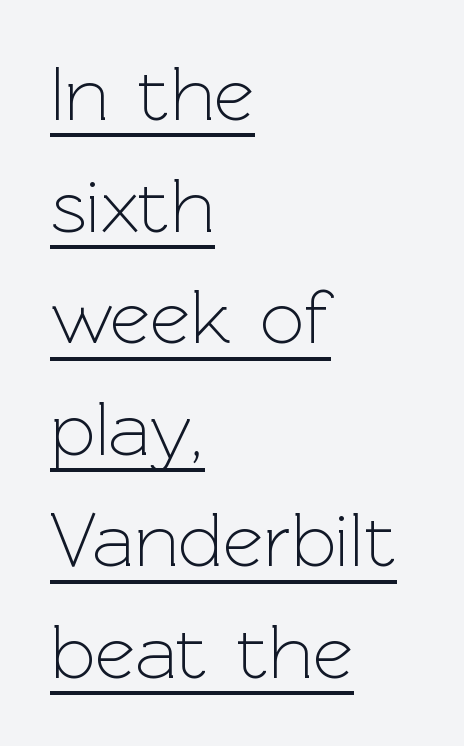
The image shows 78 px light sans-serif type, upright; set left-aligned, normal line spacing (1.43x), normal letter spacing, underlined; a medium x-height.
